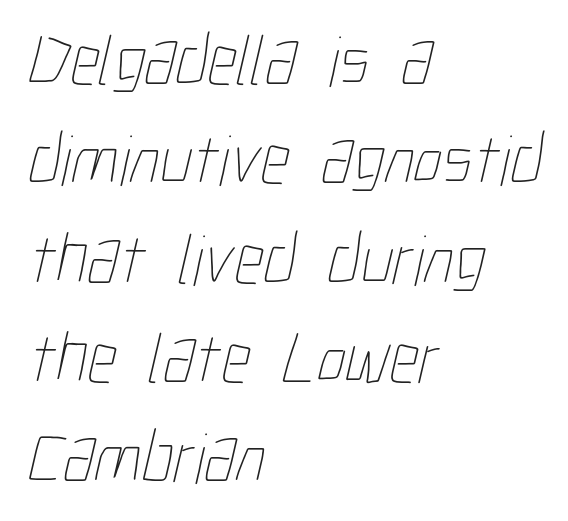
The image shows 72 px thin, condensed type; set left-aligned, normal line spacing (1.38x), normal letter spacing, not underlined; low stroke contrast and a medium x-height.
